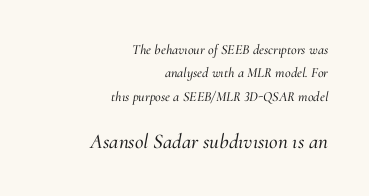
Q: Is the text italic (slanted)? A: Yes, it leans right by about 10 degrees.
Q: Is the text underlined? A: No.
Q: How is the paragraph aligned? A: Right-aligned.
Q: Is the spacing between letters normal or unusually wide? A: Normal.
Q: Is the spacing between lines tight, normal or loose? A: Normal.
Q: Which block of text is set in a larger size, the first (top) or the second (bottom)? A: The second (bottom) one.
